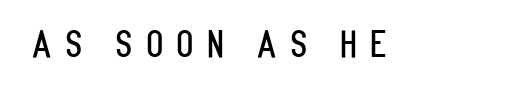
Q: Is the text italic (slanted)? A: No, it is upright.
Q: Is the typeface a serif or a sans-serif typeface? A: Sans-serif.
Q: Is the text underlined? A: No.
Q: Is the spacing between letters normal or unusually wide? A: Unusually wide.
Q: Width (condensed, normal, or wide)? A: Condensed.
Q: Stroke contrast? A: Low.
Q: x-height? A: Large.
Q: Monospaced? A: No.
